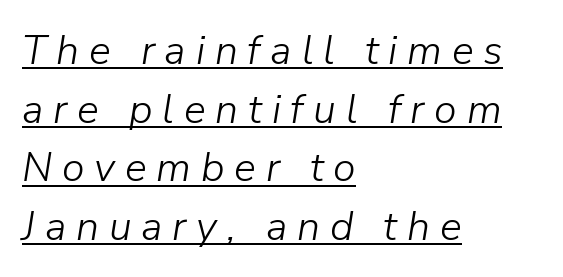
Q: Is the text bold? A: No.
Q: Is the text italic (slanted)? A: Yes, it leans right by about 9 degrees.
Q: Is the text underlined? A: Yes.
Q: How is the paragraph aligned? A: Left-aligned.
Q: Is the spacing between letters normal or unusually wide? A: Unusually wide.
Q: Is the spacing between lines tight, normal or loose? A: Normal.
Q: Width (condensed, normal, or wide)? A: Normal.
Q: Stroke contrast? A: Low.
Q: x-height? A: Medium.
Q: Monospaced? A: No.
